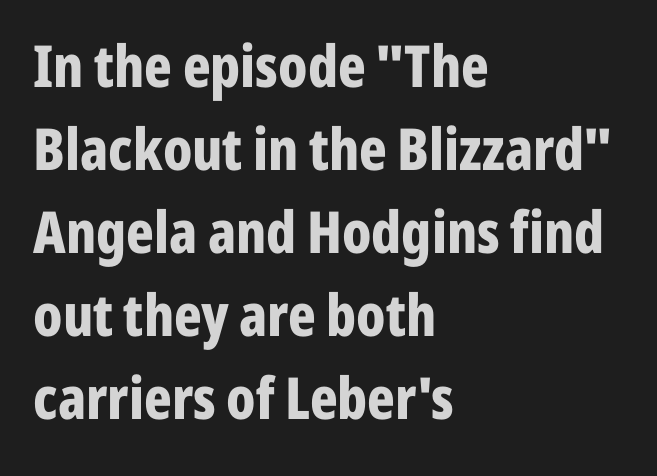
Q: Is the text bold? A: Yes.
Q: Is the text italic (slanted)? A: No, it is upright.
Q: Is the typeface a serif or a sans-serif typeface? A: Sans-serif.
Q: Is the text underlined? A: No.
Q: How is the paragraph aligned? A: Left-aligned.
Q: Is the spacing between letters normal or unusually wide? A: Normal.
Q: Is the spacing between lines tight, normal or loose? A: Normal.
Q: Width (condensed, normal, or wide)? A: Condensed.
Q: Stroke contrast? A: Low.
Q: x-height? A: Medium.
Q: Monospaced? A: No.
